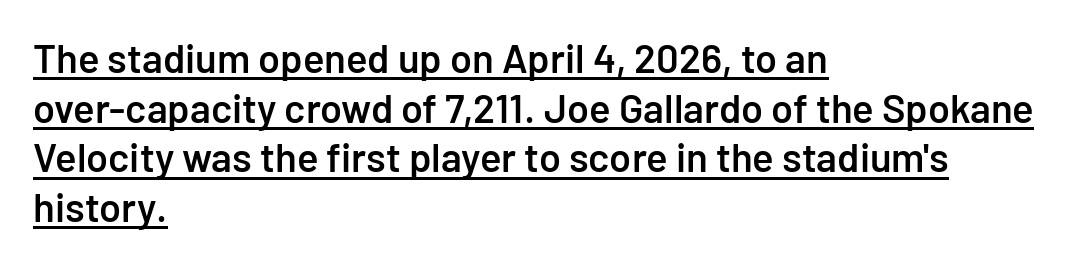
A typesetter would label this face a sans. If you drew a line through each stem, it would be perfectly vertical. Weight: semibold (demi). What decoration does the sample have? An underline.
